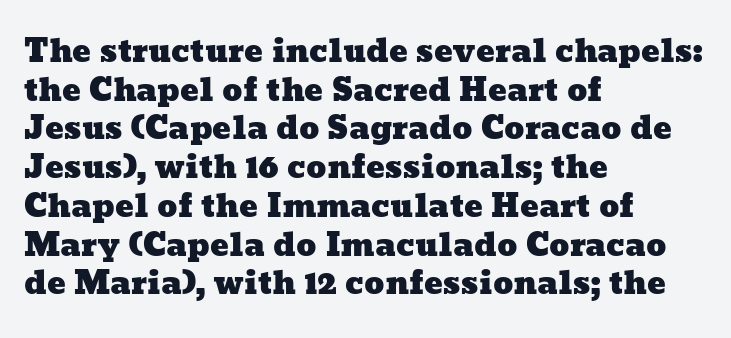
{"width": "wide", "stroke_contrast": "low", "x_height": "medium", "monospaced": "no", "underline": "no", "align": "left", "line_spacing": "normal", "line_spacing_ratio": 1.25, "letter_spacing": "normal", "letter_spacing_em": 0.0, "glyph_px": 31}
